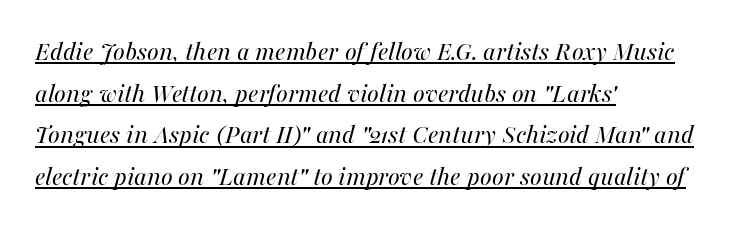
Q: Is the text bold? A: No.
Q: Is the text italic (slanted)? A: Yes, it leans right by about 16 degrees.
Q: Is the text underlined? A: Yes.
Q: How is the paragraph aligned? A: Left-aligned.
Q: Is the spacing between letters normal or unusually wide? A: Normal.
Q: Is the spacing between lines tight, normal or loose? A: Normal.
Q: Width (condensed, normal, or wide)? A: Normal.
Q: Stroke contrast? A: Medium.
Q: x-height? A: Medium.
Q: Monospaced? A: No.
